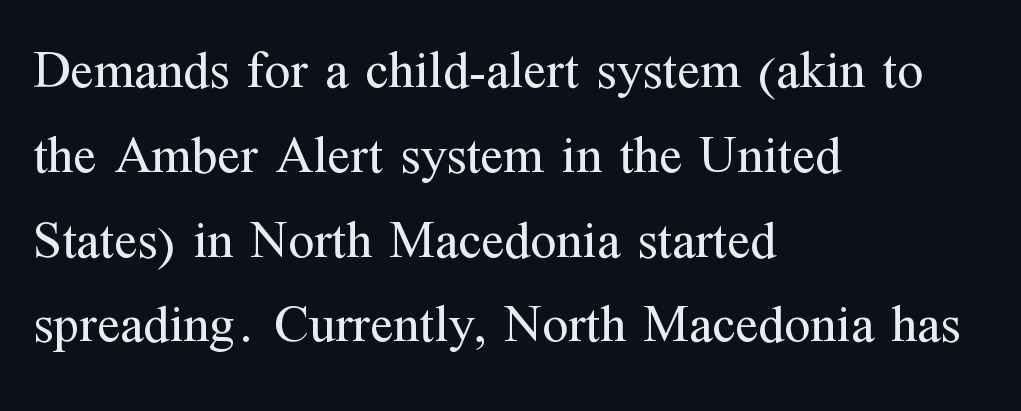
Q: Is the text bold? A: No.
Q: Is the text italic (slanted)? A: No, it is upright.
Q: Is the typeface a serif or a sans-serif typeface? A: Serif.
Q: Is the text underlined? A: No.
Q: How is the paragraph aligned? A: Left-aligned.
Q: Is the spacing between letters normal or unusually wide? A: Normal.
Q: Is the spacing between lines tight, normal or loose? A: Normal.
Q: Width (condensed, normal, or wide)? A: Normal.
Q: Stroke contrast? A: Medium.
Q: x-height? A: Medium.
Q: Monospaced? A: No.
